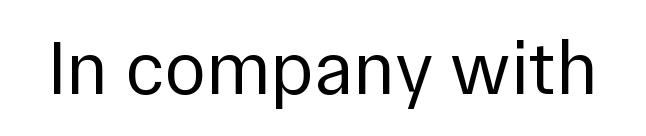
Q: Is the text bold? A: No.
Q: Is the text italic (slanted)? A: No, it is upright.
Q: Is the typeface a serif or a sans-serif typeface? A: Sans-serif.
Q: Is the text underlined? A: No.
Q: Is the spacing between letters normal or unusually wide? A: Normal.
Q: Width (condensed, normal, or wide)? A: Normal.
Q: x-height? A: Medium.
Q: Monospaced? A: No.
